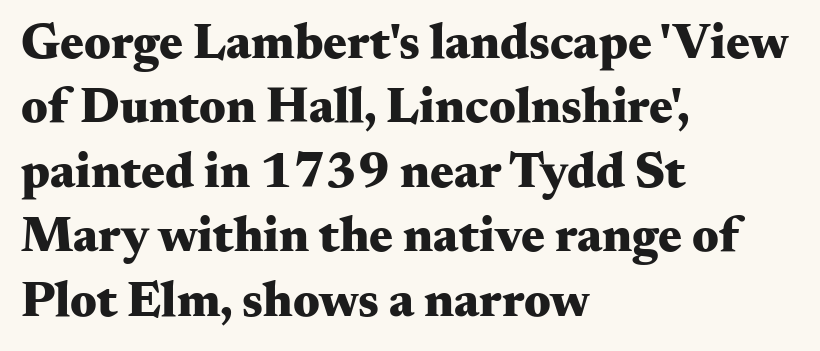
{"serif": "yes", "italic": "no", "bold": "yes", "weight": "heavy", "width": "wide", "stroke_contrast": "medium", "x_height": "small", "monospaced": "no", "underline": "no", "align": "left", "line_spacing": "normal", "line_spacing_ratio": 1.29, "letter_spacing": "normal", "letter_spacing_em": 0.0, "glyph_px": 50}
